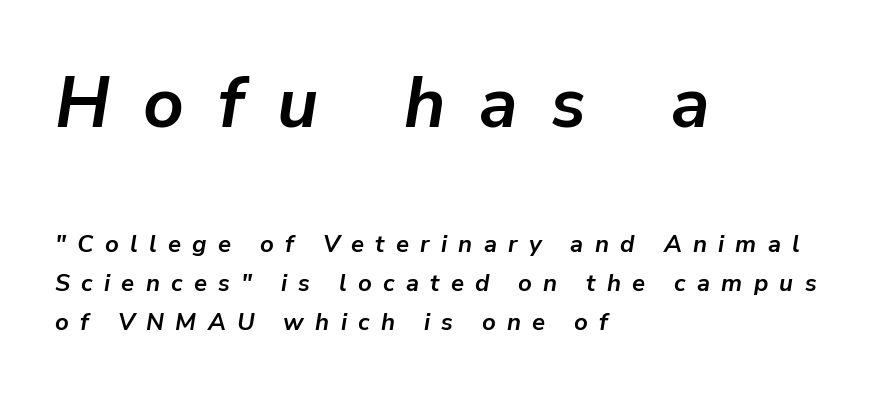
The image shows 71 px semibold type, italic (leaning right); set left-aligned, normal line spacing (1.62x), unusually wide letter spacing (+0.47 em), not underlined; the first (top) block is 2.96x larger; low stroke contrast and a medium x-height.
